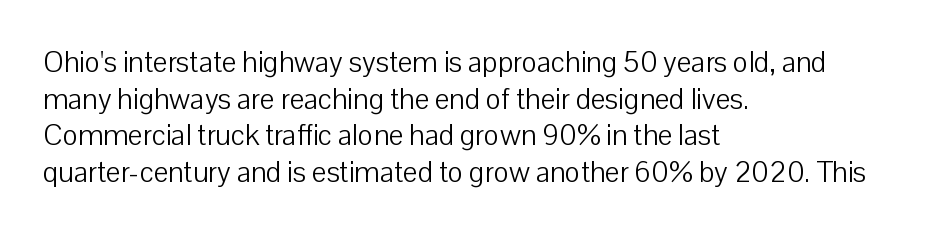
The image shows 29 px light sans-serif type, upright; set left-aligned, normal line spacing (1.26x), normal letter spacing, not underlined; low stroke contrast and a medium x-height.
